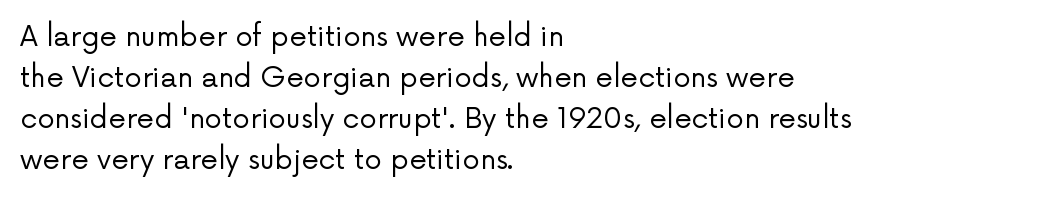
The rag falls on the right side of this text block. Letters rest on an invisible, unmarked baseline. This is roman type, the default non-slanted kind. Compared with typical body copy, the letter spacing here is the same.
